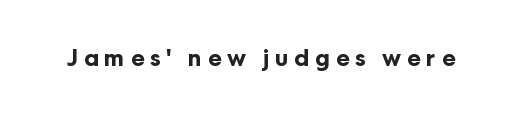
{"italic": "no", "bold": "yes", "underline": "no", "letter_spacing": "wide", "letter_spacing_em": 0.25, "glyph_px": 23}
